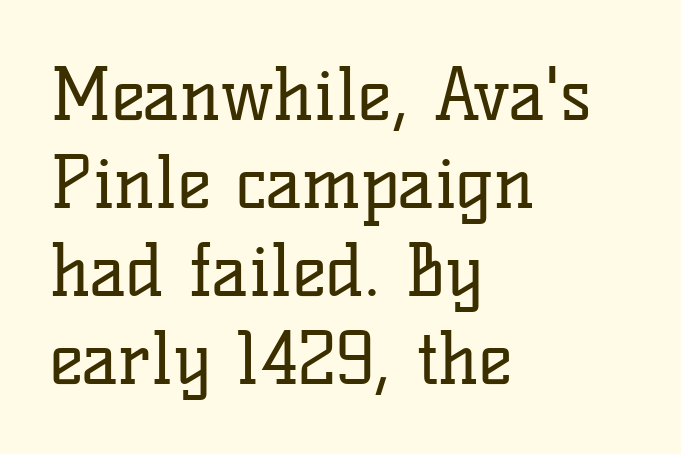
{"serif": "yes", "italic": "no", "bold": "no", "weight": "regular", "width": "normal", "stroke_contrast": "low", "x_height": "medium", "monospaced": "no", "underline": "no", "align": "left", "line_spacing_ratio": 1.22, "letter_spacing": "normal", "letter_spacing_em": 0.0, "glyph_px": 72}
